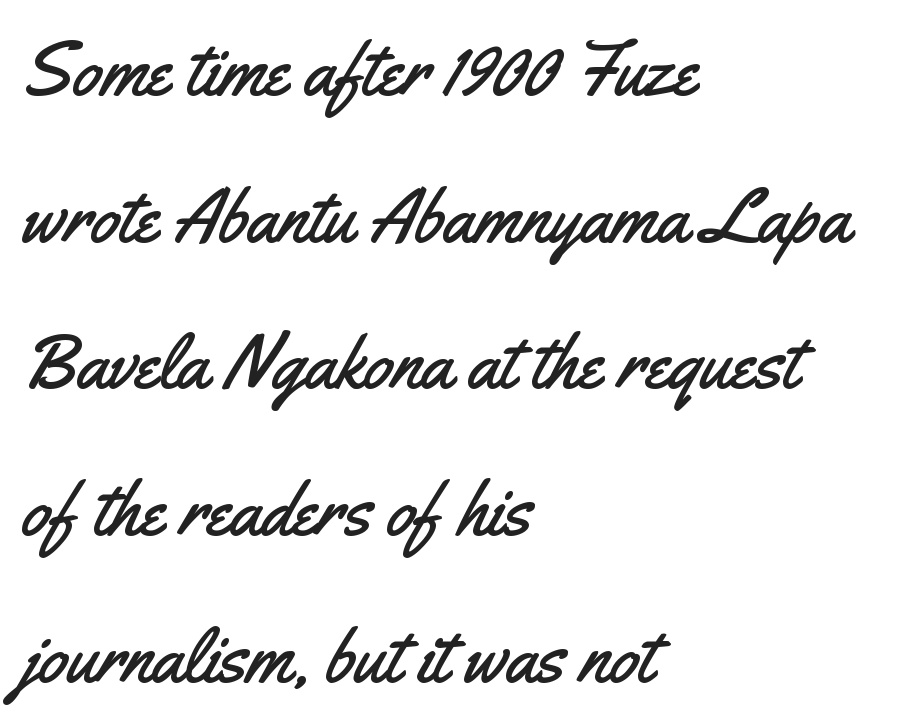
Q: Is the text italic (slanted)? A: Yes.
Q: Is the typeface a serif or a sans-serif typeface? A: Sans-serif.
Q: Is the text underlined? A: No.
Q: How is the paragraph aligned? A: Left-aligned.
Q: Is the spacing between letters normal or unusually wide? A: Normal.
Q: Is the spacing between lines tight, normal or loose? A: Loose.
Q: Width (condensed, normal, or wide)? A: Condensed.
Q: Stroke contrast? A: Medium.
Q: x-height? A: Small.
Q: Monospaced? A: No.
